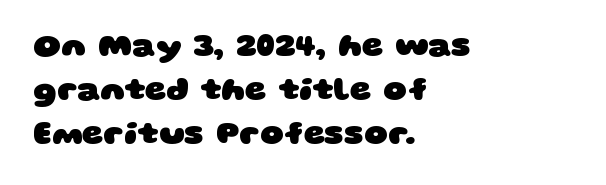
The image shows 33 px heavy, wide sans-serif type; set left-aligned, normal line spacing (1.34x), normal letter spacing, not underlined; low stroke contrast and a large x-height.
